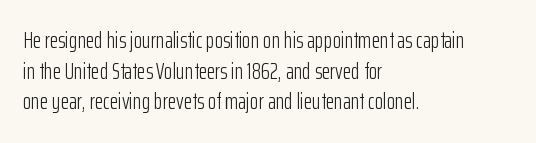
Here the glyphs are tracked normally, forming tight word shapes. This sample keeps an unexceptional amount of space between lines. Every character sits straight up, as roman type does. Each stroke keeps to a modest, everyday thickness or less. This rendering uses left alignment, leaving the right contour irregular. Descenders are the only things crossing below the line.
